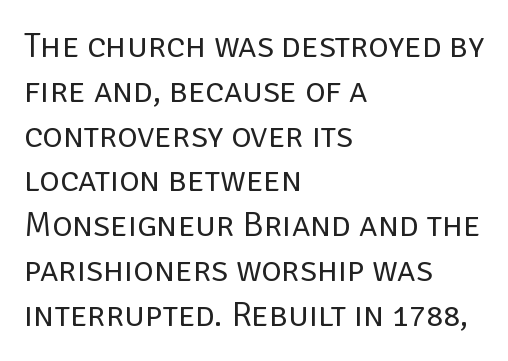
The type is set solid horizontally, with unmodified tracking. The font is comparable to plain body text, perhaps lighter. How would I describe the line gaps? Plain and ordinary. The rendering uses natural spacing where letterforms have individual widths.
